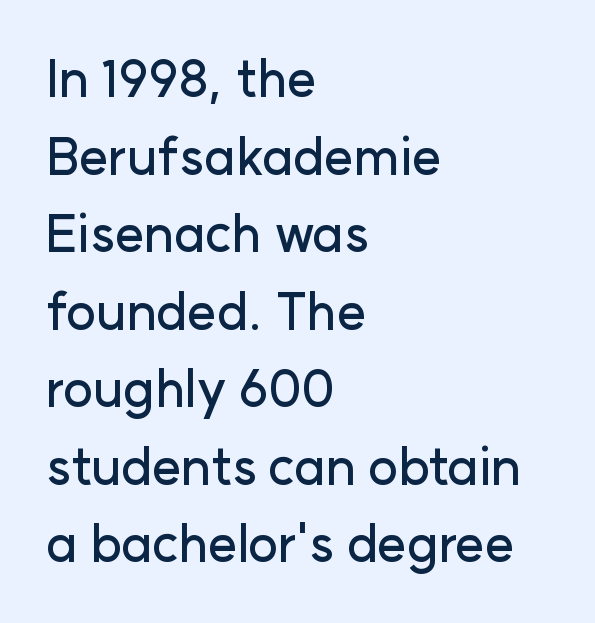
Q: Is the text italic (slanted)? A: No, it is upright.
Q: Is the typeface a serif or a sans-serif typeface? A: Sans-serif.
Q: Is the text underlined? A: No.
Q: How is the paragraph aligned? A: Left-aligned.
Q: Is the spacing between letters normal or unusually wide? A: Normal.
Q: Is the spacing between lines tight, normal or loose? A: Normal.
Q: Width (condensed, normal, or wide)? A: Normal.
Q: Stroke contrast? A: Low.
Q: x-height? A: Medium.
Q: Monospaced? A: No.
